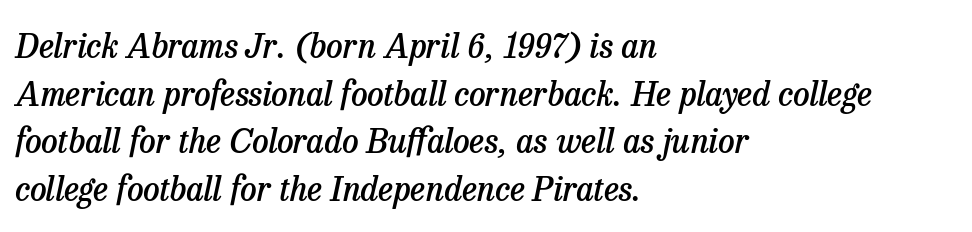
The image shows 33 px semibold serif type, italic (leaning right); set left-aligned, normal line spacing (1.44x), normal letter spacing, not underlined; low stroke contrast and a medium x-height.
